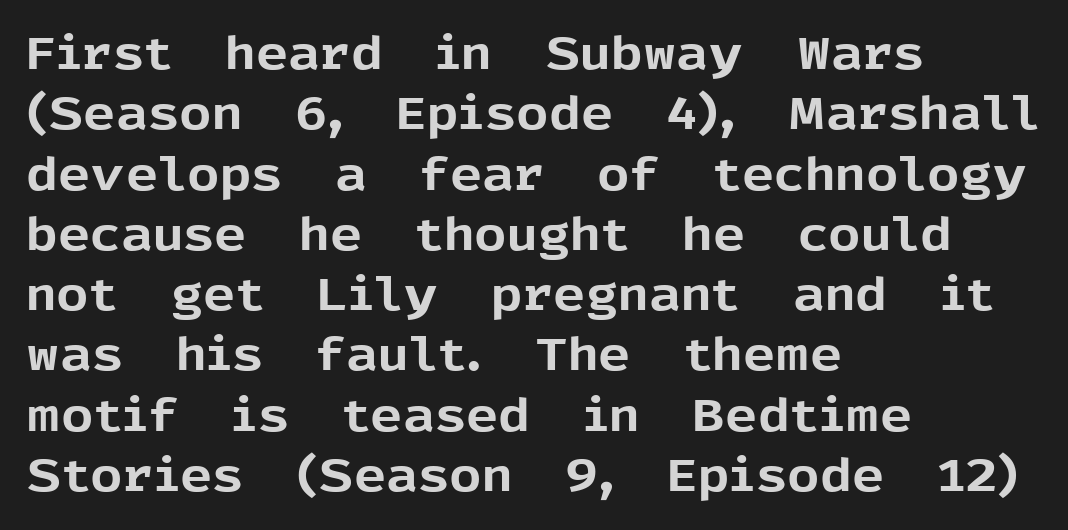
{"serif": "no", "italic": "no", "bold": "yes", "weight": "bold", "width": "normal", "x_height": "medium", "monospaced": "no", "underline": "no", "align": "left", "line_spacing": "normal", "line_spacing_ratio": 1.34, "letter_spacing": "normal", "letter_spacing_em": 0.0, "glyph_px": 45}
